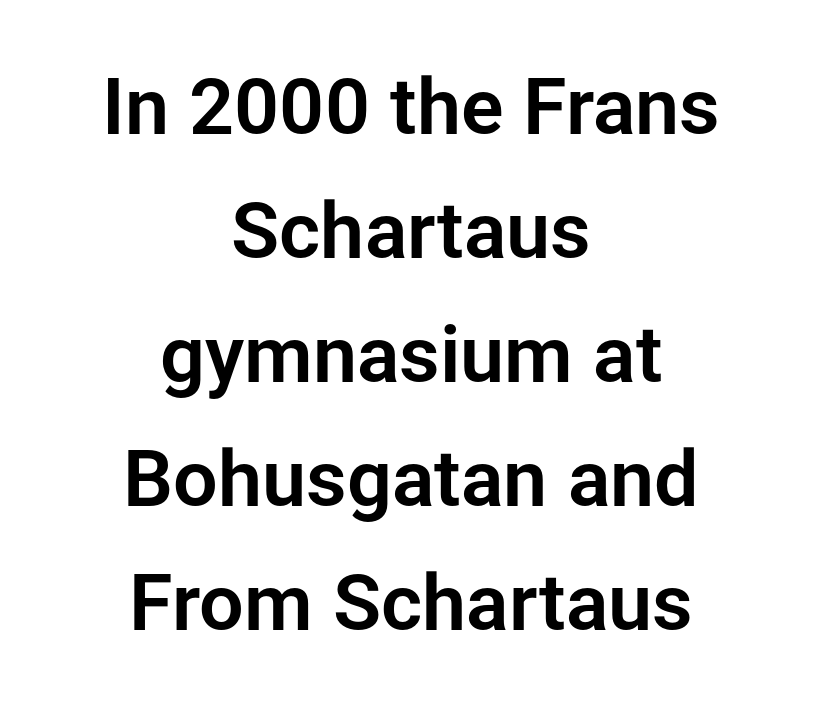
The image shows 79 px sans-serif type, upright; set centered, normal line spacing (1.57x), normal letter spacing, not underlined; low stroke contrast and a medium x-height.
